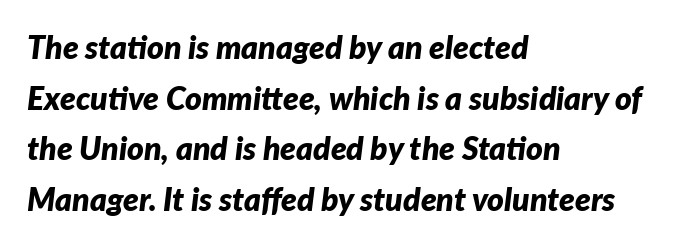
Q: Is the text bold? A: Yes.
Q: Is the text italic (slanted)? A: Yes, it leans right by about 7 degrees.
Q: Is the text underlined? A: No.
Q: How is the paragraph aligned? A: Left-aligned.
Q: Is the spacing between letters normal or unusually wide? A: Normal.
Q: Is the spacing between lines tight, normal or loose? A: Normal.
Q: Width (condensed, normal, or wide)? A: Normal.
Q: Stroke contrast? A: Low.
Q: x-height? A: Medium.
Q: Monospaced? A: No.
